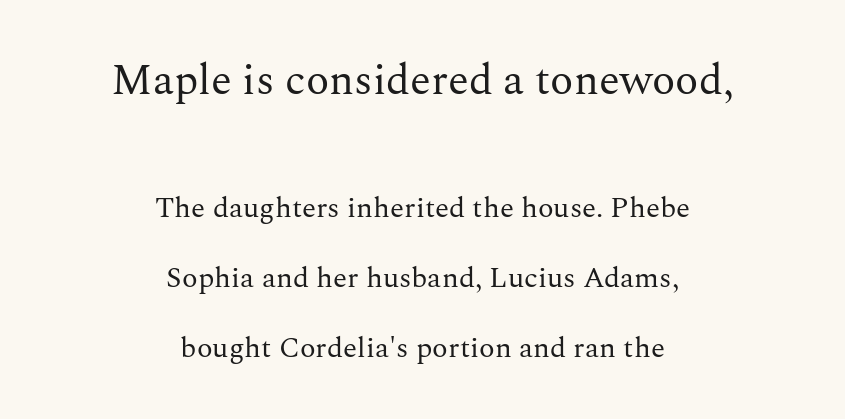
Q: Is the text bold? A: No.
Q: Is the text italic (slanted)? A: No, it is upright.
Q: Is the typeface a serif or a sans-serif typeface? A: Serif.
Q: Is the text underlined? A: No.
Q: How is the paragraph aligned? A: Centered.
Q: Is the spacing between letters normal or unusually wide? A: Normal.
Q: Is the spacing between lines tight, normal or loose? A: Loose.
Q: Which block of text is set in a larger size, the first (top) or the second (bottom)? A: The first (top) one.
Q: Width (condensed, normal, or wide)? A: Normal.
Q: Stroke contrast? A: Medium.
Q: x-height? A: Medium.
Q: Monospaced? A: No.
